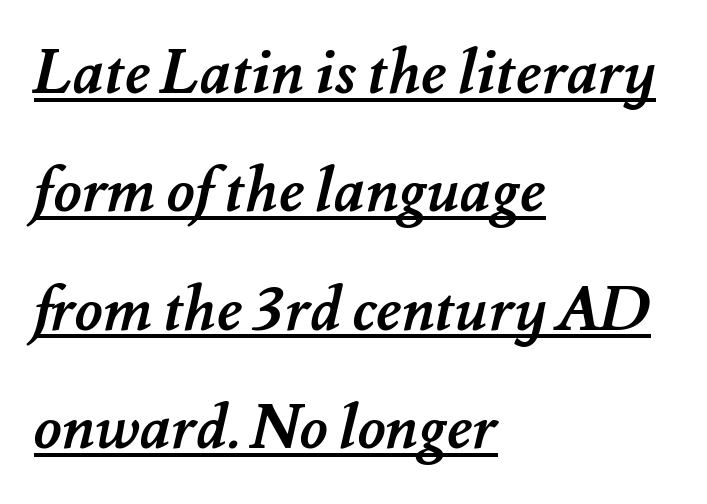
The image shows 61 px semibold type; set left-aligned, loose line spacing (1.94x), normal letter spacing, underlined; medium stroke contrast and a small x-height.
